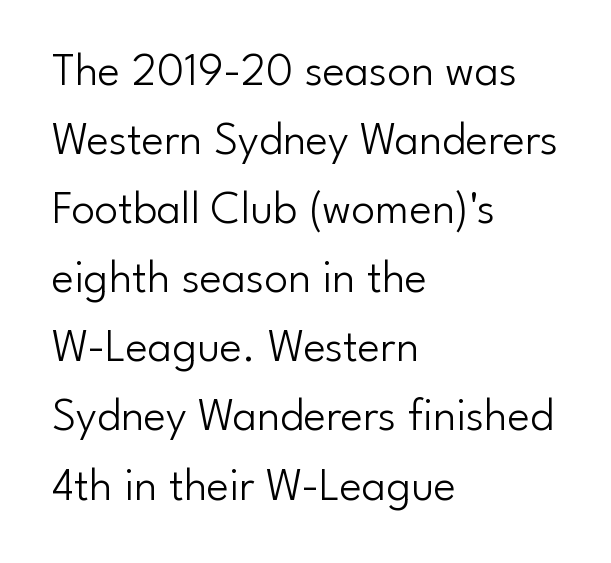
The image shows 47 px light sans-serif type, upright; set left-aligned, normal line spacing (1.47x), normal letter spacing, not underlined; low stroke contrast and a small x-height.
